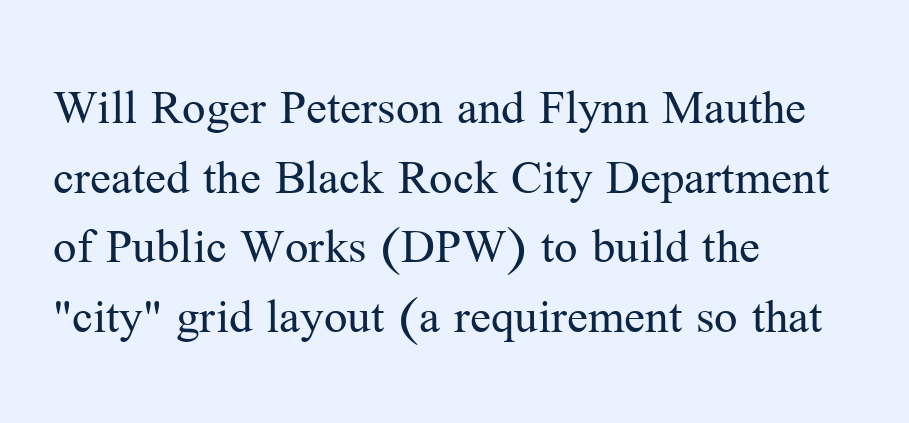
Q: Is the text bold? A: No.
Q: Is the text italic (slanted)? A: No, it is upright.
Q: Is the typeface a serif or a sans-serif typeface? A: Serif.
Q: Is the text underlined? A: No.
Q: How is the paragraph aligned? A: Left-aligned.
Q: Is the spacing between letters normal or unusually wide? A: Normal.
Q: Is the spacing between lines tight, normal or loose? A: Normal.
Q: Width (condensed, normal, or wide)? A: Normal.
Q: Stroke contrast? A: Medium.
Q: x-height? A: Medium.
Q: Monospaced? A: No.
